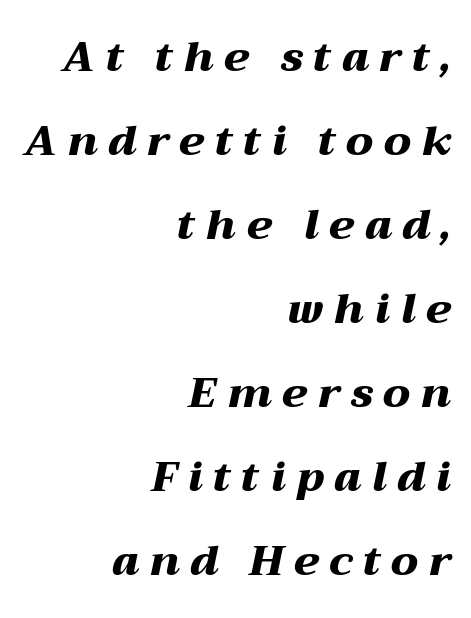
{"italic": "yes", "lean": "right", "slant_degrees": 12, "bold": "yes", "weight": "heavy", "width": "wide", "stroke_contrast": "medium", "x_height": "medium", "monospaced": "no", "underline": "no", "align": "right", "line_spacing": "loose", "line_spacing_ratio": 2.0, "letter_spacing": "wide", "letter_spacing_em": 0.25, "glyph_px": 42}
